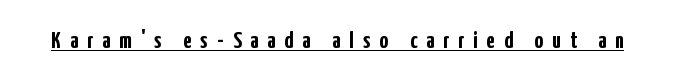
A continuous stroke trails under the words, as in a hyperlink. Chunky letters — that's bold for sure. A roman cut, with each character standing at attention. The tracking jumps out immediately: characters are airy and widely separated.
